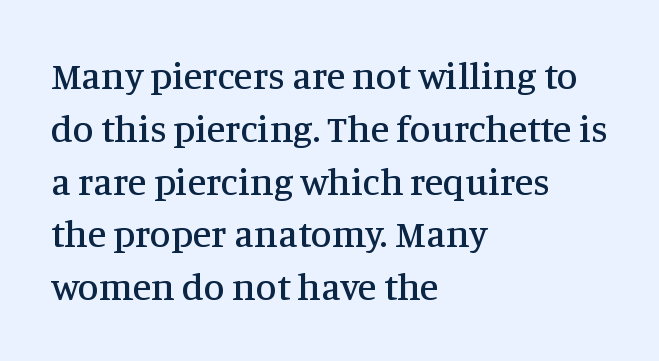
Q: Is the text italic (slanted)? A: No, it is upright.
Q: Is the typeface a serif or a sans-serif typeface? A: Serif.
Q: Is the text underlined? A: No.
Q: How is the paragraph aligned? A: Left-aligned.
Q: Is the spacing between letters normal or unusually wide? A: Normal.
Q: Is the spacing between lines tight, normal or loose? A: Normal.
Q: Width (condensed, normal, or wide)? A: Normal.
Q: Stroke contrast? A: Medium.
Q: x-height? A: Large.
Q: Monospaced? A: No.
